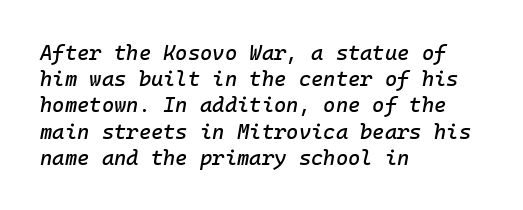
Q: Is the text italic (slanted)? A: Yes, it leans right by about 10 degrees.
Q: Is the text underlined? A: No.
Q: How is the paragraph aligned? A: Left-aligned.
Q: Is the spacing between letters normal or unusually wide? A: Normal.
Q: Is the spacing between lines tight, normal or loose? A: Normal.
